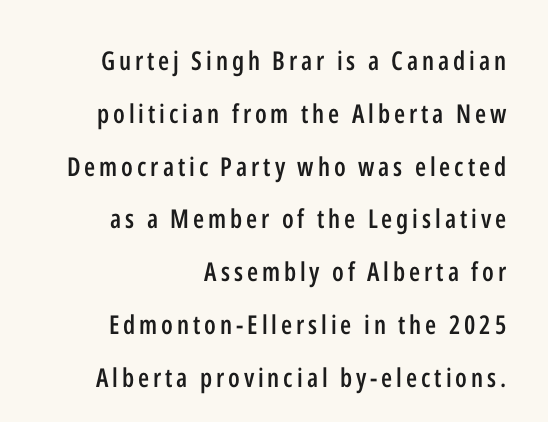
{"italic": "no", "bold": "semi", "underline": "no", "align": "right", "line_spacing": "loose", "line_spacing_ratio": 2.03, "glyph_px": 26}
